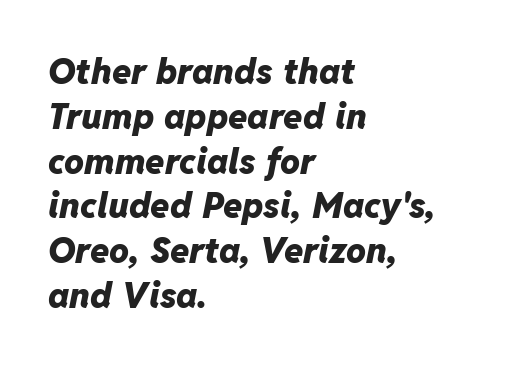
Q: Is the text bold? A: Yes.
Q: Is the text italic (slanted)? A: Yes, it leans right by about 11 degrees.
Q: Is the text underlined? A: No.
Q: How is the paragraph aligned? A: Left-aligned.
Q: Is the spacing between letters normal or unusually wide? A: Normal.
Q: Is the spacing between lines tight, normal or loose? A: Normal.
Q: Width (condensed, normal, or wide)? A: Normal.
Q: Stroke contrast? A: Low.
Q: x-height? A: Medium.
Q: Monospaced? A: No.
